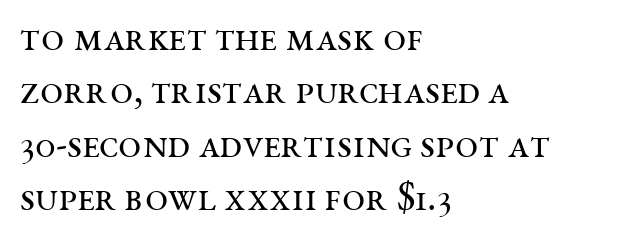
The image shows 41 px regular-weight, wide serif type, upright; set left-aligned, normal line spacing (1.3x), normal letter spacing, not underlined; medium stroke contrast and a large x-height.
